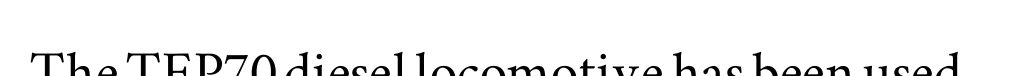
Q: Is the text italic (slanted)? A: No, it is upright.
Q: Is the typeface a serif or a sans-serif typeface? A: Serif.
Q: Is the text underlined? A: No.
Q: Is the spacing between letters normal or unusually wide? A: Normal.
Q: Width (condensed, normal, or wide)? A: Wide.
Q: Stroke contrast? A: Medium.
Q: x-height? A: Small.
Q: Monospaced? A: No.
